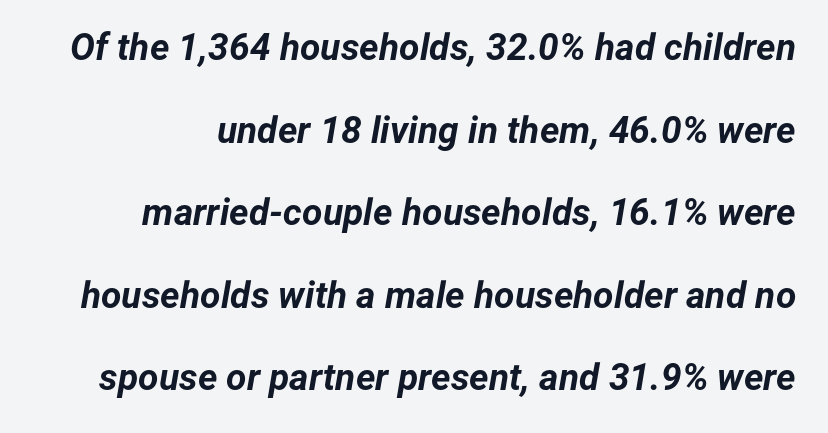
The passage shown stacks its lines with a broad gap. The rendering applies a slant to the glyphs. The horizontal fit of the characters is conventional and even. A full-strength bold gives these letters their thick strokes. Think of a printed novel: that variable character pitch is what you see here. Glance below the letters and you will spot only blank space.
